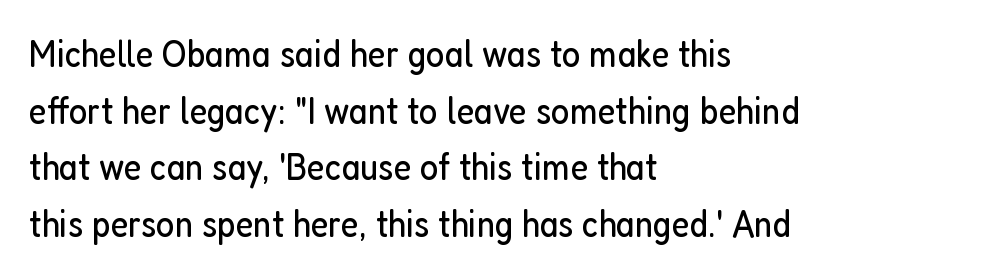
Q: Is the text bold? A: No.
Q: Is the text italic (slanted)? A: No, it is upright.
Q: Is the typeface a serif or a sans-serif typeface? A: Sans-serif.
Q: Is the text underlined? A: No.
Q: How is the paragraph aligned? A: Left-aligned.
Q: Is the spacing between letters normal or unusually wide? A: Normal.
Q: Is the spacing between lines tight, normal or loose? A: Normal.
Q: Width (condensed, normal, or wide)? A: Condensed.
Q: Stroke contrast? A: Low.
Q: x-height? A: Medium.
Q: Monospaced? A: No.
